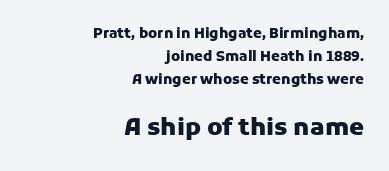
Only glyphs here, with clear space below each row. The rows are spaced the way most documents space them. The letters in the lower block stand taller than those in the block above. Emphasis by weight is at full strength: bold. The lettering holds an erect, upright posture throughout. Every row of glyphs terminates at an identical x-position on the right.
